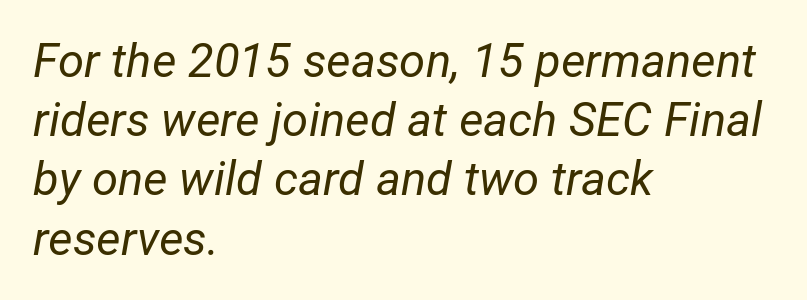
Glance below the letters and you will spot only blank space. The whole block is typeset with a tilt. Counters stay open thanks to moderate or lighter strokes. A student would call this left alignment; a typographer would say flush left, rag right.
